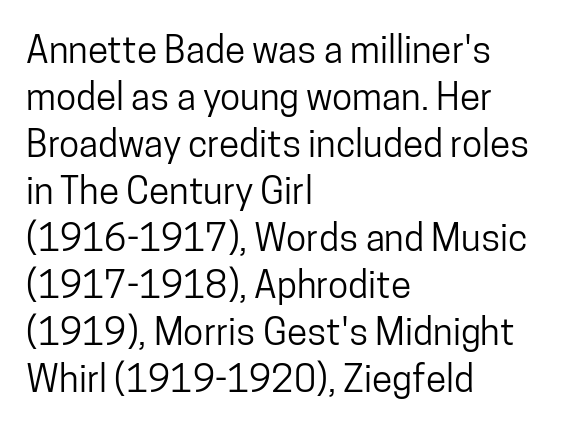
{"serif": "no", "italic": "no", "width": "condensed", "stroke_contrast": "low", "x_height": "medium", "monospaced": "no", "underline": "no", "align": "left", "line_spacing": "normal", "line_spacing_ratio": 1.27, "letter_spacing": "normal", "letter_spacing_em": 0.0, "glyph_px": 37}
